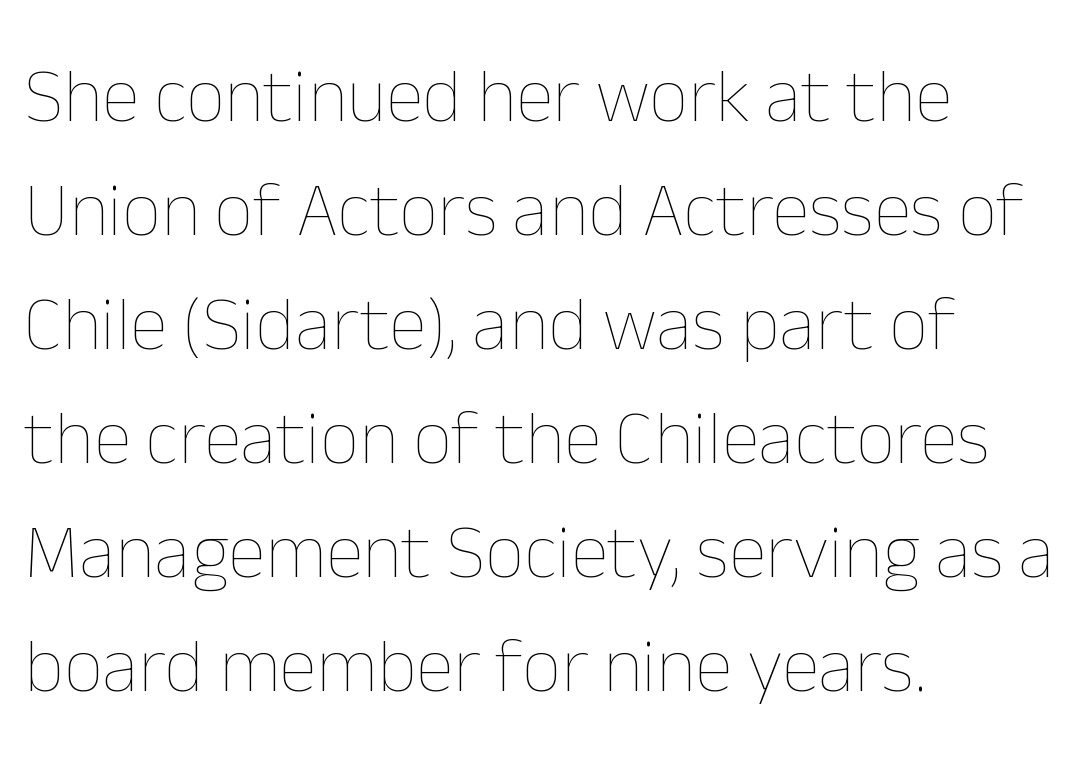
The image shows 77 px thin type, upright; set left-aligned, normal line spacing (1.48x), normal letter spacing, not underlined; low stroke contrast and a medium x-height.
